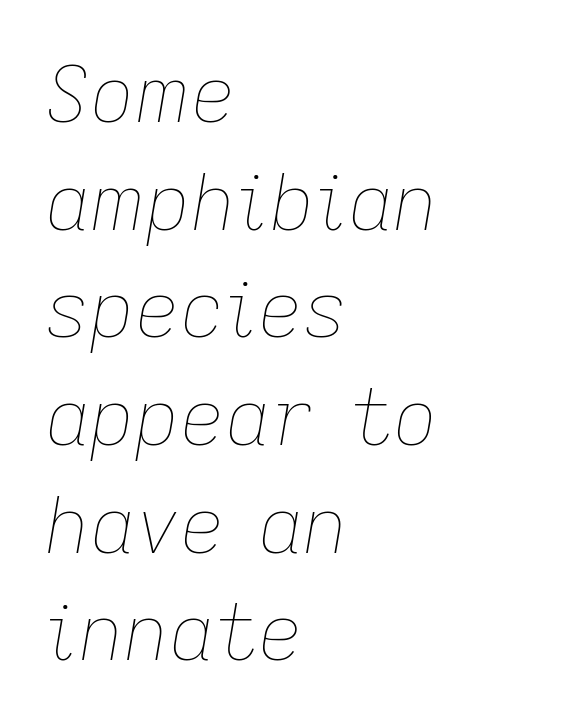
{"italic": "yes", "lean": "right", "slant_degrees": 9, "bold": "no", "weight": "thin", "width": "normal", "stroke_contrast": "low", "x_height": "medium", "monospaced": "no", "underline": "no", "align": "left", "line_spacing": "normal", "line_spacing_ratio": 1.38, "letter_spacing": "normal", "letter_spacing_em": 0.0, "glyph_px": 78}
